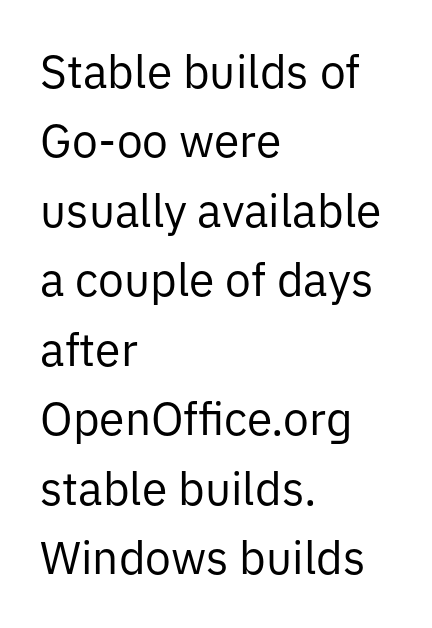
The image shows 46 px regular-weight sans-serif type, upright; set left-aligned, normal line spacing (1.51x), normal letter spacing, not underlined; low stroke contrast and a medium x-height.
